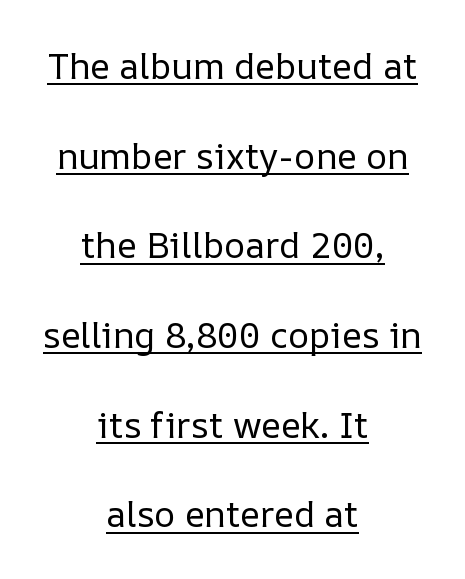
{"italic": "no", "bold": "no", "weight": "regular", "width": "normal", "stroke_contrast": "low", "x_height": "medium", "monospaced": "no", "underline": "yes", "align": "center", "line_spacing": "loose", "line_spacing_ratio": 2.49, "letter_spacing": "normal", "letter_spacing_em": 0.0, "glyph_px": 36}
